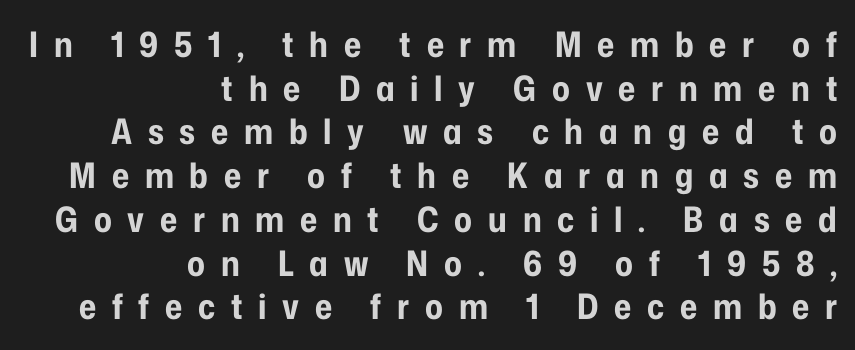
The image shows 35 px bold, condensed sans-serif type, upright; set right-aligned, normal line spacing (1.25x), unusually wide letter spacing (+0.45 em), not underlined; low stroke contrast and a medium x-height.
